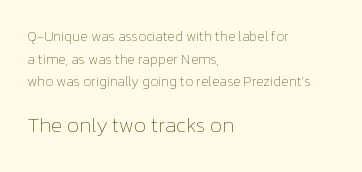
The image shows 21 px text type, upright; set left-aligned, normal line spacing (1.61x), normal letter spacing, not underlined; the second (bottom) block is 1.5x larger.
